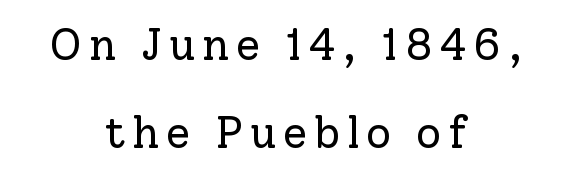
The letters stand upright; this is a roman face. Leading: increased. Character widths vary here, with narrow letters taking less room than wide ones. The area under the type is left untouched. A serif font was chosen for this passage. Nothing heavy about these letters — not bold at all.
